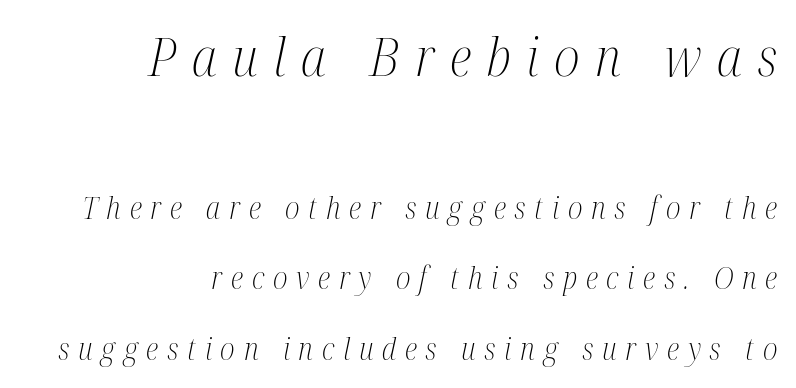
The rendering anchors every line to the right-hand side. Does the leading feel generous? Absolutely, it's lavish. The words here are not underlined. Proportional: the letters do not fall into vertical columns. Small tapered or slab feet sit at the stroke ends, so this counts as serif. Block one is the big one; block two sits smaller underneath.
